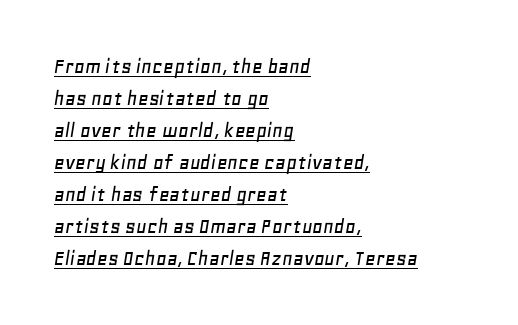
Q: Is the text italic (slanted)? A: Yes, it leans right by about 11 degrees.
Q: Is the text underlined? A: Yes.
Q: How is the paragraph aligned? A: Left-aligned.
Q: Is the spacing between letters normal or unusually wide? A: Normal.
Q: Is the spacing between lines tight, normal or loose? A: Normal.
